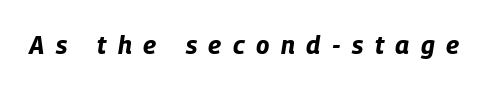
{"italic": "yes", "lean": "right", "slant_degrees": 9, "bold": "yes", "underline": "no", "letter_spacing": "wide", "letter_spacing_em": 0.46, "glyph_px": 25}
